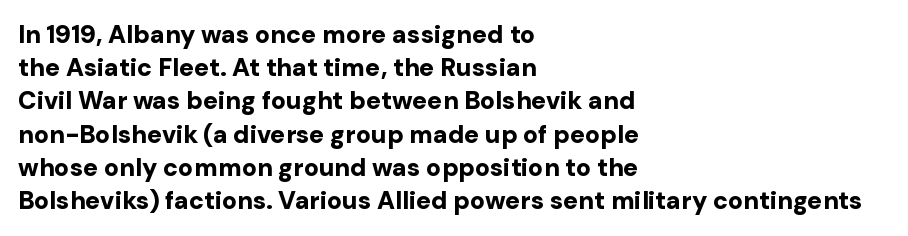
The image shows 25 px bold type, upright; set left-aligned, normal line spacing (1.33x), normal letter spacing, not underlined.
